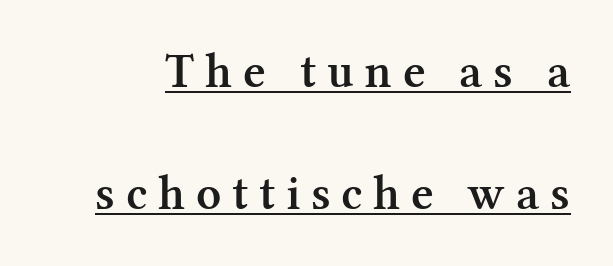
{"serif": "yes", "italic": "no", "bold": "semi", "weight": "semibold", "width": "normal", "stroke_contrast": "medium", "x_height": "medium", "monospaced": "no", "underline": "yes", "line_spacing": "loose", "line_spacing_ratio": 2.49, "letter_spacing": "wide", "letter_spacing_em": 0.22, "glyph_px": 49}
